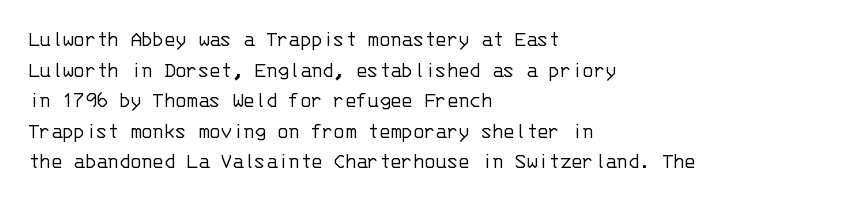
The image shows 23 px text type, upright; set left-aligned, normal line spacing (1.33x), normal letter spacing, not underlined.
